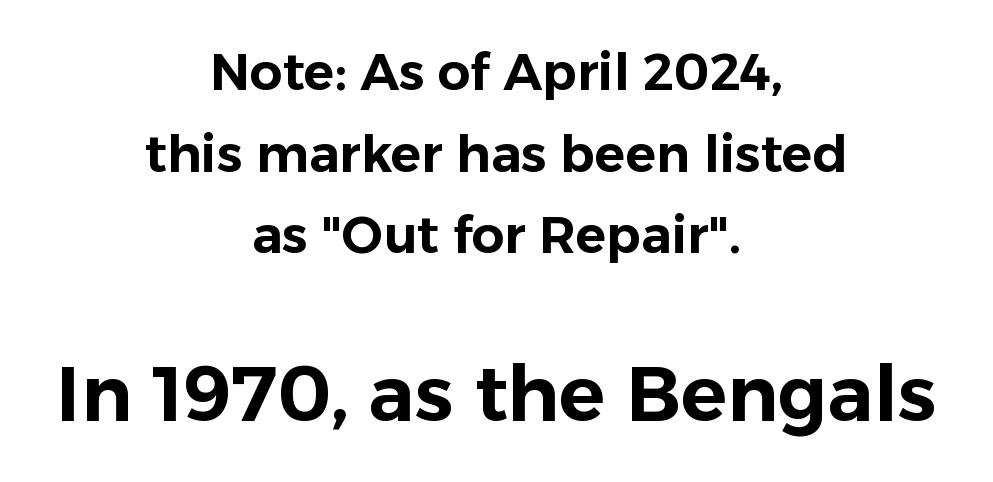
{"serif": "no", "italic": "no", "width": "normal", "stroke_contrast": "low", "x_height": "medium", "monospaced": "no", "underline": "no", "align": "center", "line_spacing": "normal", "line_spacing_ratio": 1.6, "letter_spacing": "normal", "letter_spacing_em": 0.0, "larger_block": "second", "size_ratio": 1.51, "glyph_px": 77}
